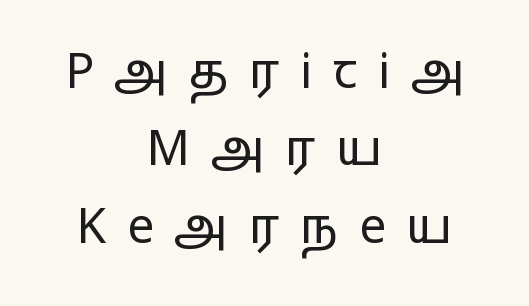
The image shows 48 px regular-weight, wide sans-serif type, upright; set centered, normal line spacing (1.61x), unusually wide letter spacing (+0.43 em), not underlined; low stroke contrast and a medium x-height.
